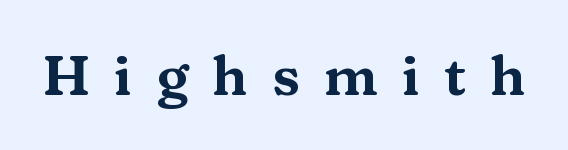
Q: Is the text italic (slanted)? A: No, it is upright.
Q: Is the typeface a serif or a sans-serif typeface? A: Serif.
Q: Is the text underlined? A: No.
Q: Is the spacing between letters normal or unusually wide? A: Unusually wide.
Q: Width (condensed, normal, or wide)? A: Wide.
Q: Stroke contrast? A: Medium.
Q: x-height? A: Medium.
Q: Monospaced? A: No.
